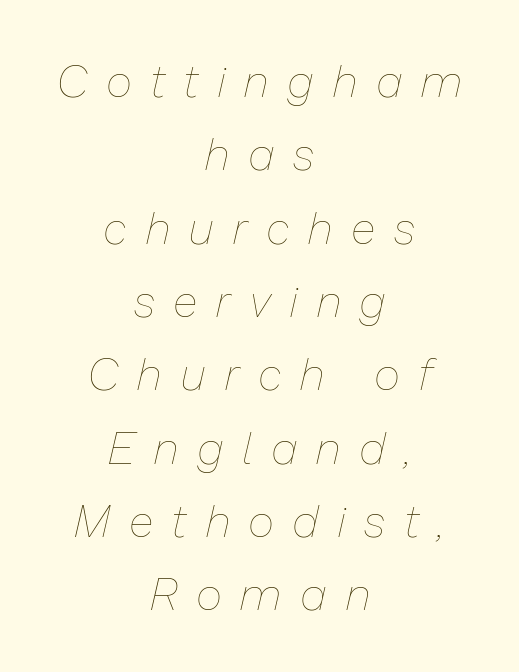
The image shows 45 px thin type, italic (leaning right); set centered, normal line spacing (1.63x), unusually wide letter spacing (+0.44 em), not underlined; low stroke contrast and a medium x-height.
